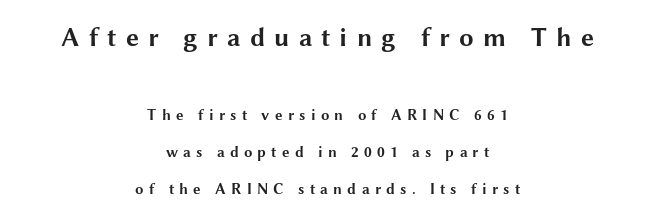
Q: Is the text bold? A: Yes.
Q: Is the text italic (slanted)? A: No, it is upright.
Q: Is the text underlined? A: No.
Q: How is the paragraph aligned? A: Centered.
Q: Is the spacing between letters normal or unusually wide? A: Unusually wide.
Q: Is the spacing between lines tight, normal or loose? A: Loose.
Q: Which block of text is set in a larger size, the first (top) or the second (bottom)? A: The first (top) one.
